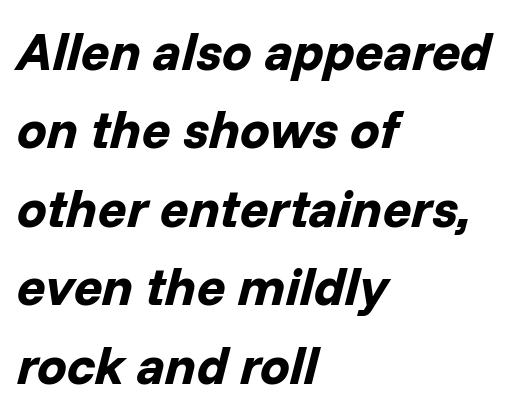
Heavy-handed strokes throughout: this text is bold. Interline gaps are of average width in this sample. Here the glyphs are tracked normally, forming tight word shapes. Character widths vary here, with narrow letters taking less room than wide ones. This sample is left-justified, so line endings fall wherever the words run out.
